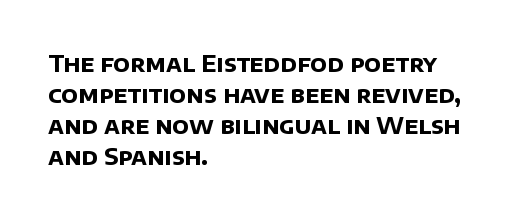
The image shows 23 px bold type; set left-aligned, normal line spacing (1.35x), normal letter spacing, not underlined.
